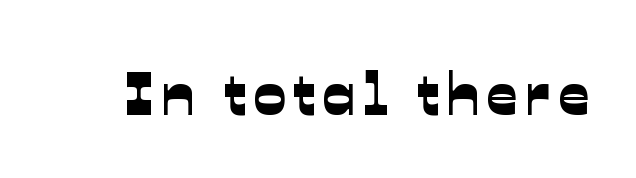
{"serif": "no", "width": "normal", "stroke_contrast": "low", "x_height": "medium", "monospaced": "no", "underline": "no", "glyph_px": 61}
